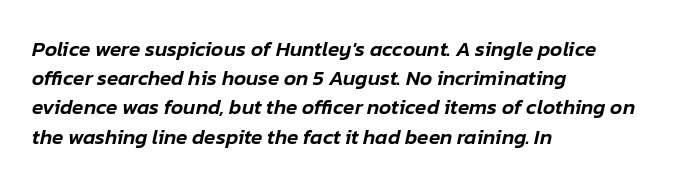
This block has exactly the height ordinary leading produces. The passage is arranged the way most books set body copy — flush left. Default kerning and tracking; the words read as compact shapes. The glyphs are unaccompanied by any horizontal stroke below them.
